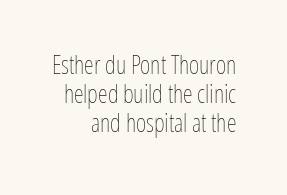
The image shows 25 px text type, upright; set right-aligned, line spacing 1.17x, normal letter spacing, not underlined.
